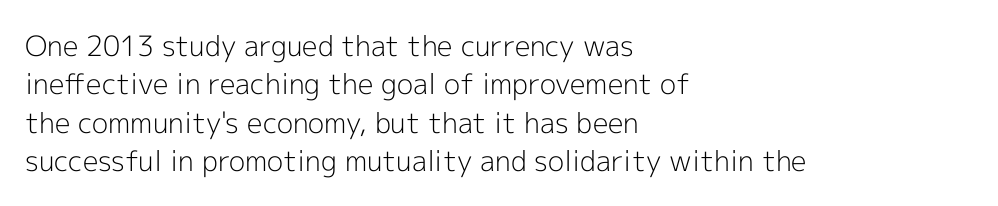
This sample has the flowing, uneven cadence of proportional lettering. If you measured baseline to baseline, you'd find a middling distance. Classification — sans serif. The baseline area is clear. Weight: in the light-to-regular range.
